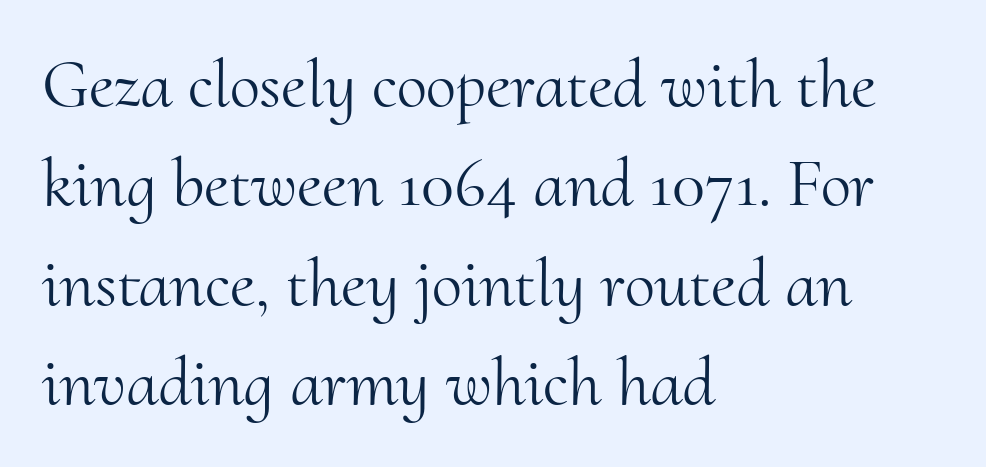
{"serif": "yes", "italic": "no", "bold": "no", "weight": "light", "width": "normal", "stroke_contrast": "medium", "x_height": "small", "monospaced": "no", "underline": "no", "align": "left", "line_spacing": "normal", "line_spacing_ratio": 1.44, "letter_spacing": "normal", "letter_spacing_em": 0.0, "glyph_px": 69}
